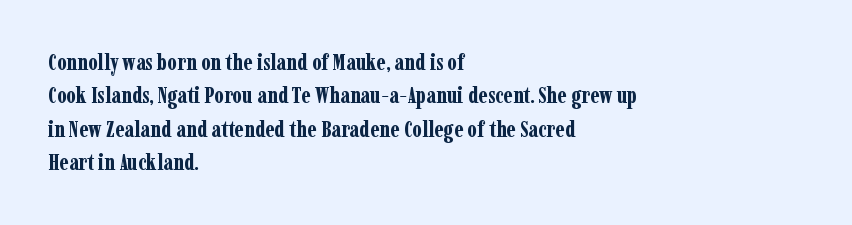
Q: Is the text bold? A: Yes.
Q: Is the text italic (slanted)? A: No, it is upright.
Q: Is the text underlined? A: No.
Q: How is the paragraph aligned? A: Left-aligned.
Q: Is the spacing between letters normal or unusually wide? A: Normal.
Q: Is the spacing between lines tight, normal or loose? A: Normal.
